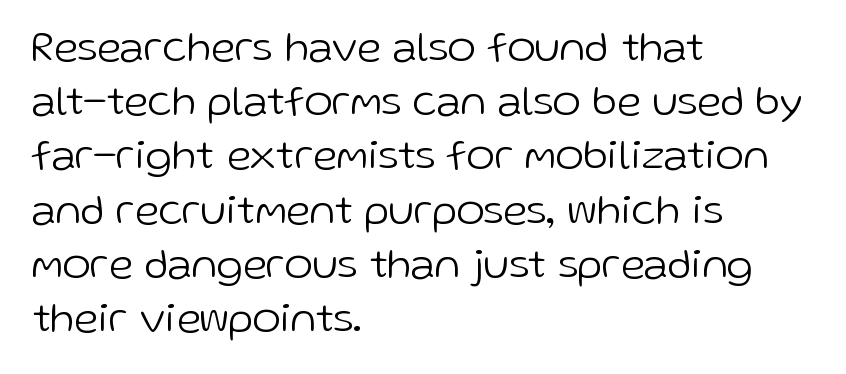
{"serif": "no", "italic": "no", "bold": "no", "weight": "light", "width": "normal", "stroke_contrast": "low", "x_height": "medium", "monospaced": "no", "underline": "no", "align": "left", "line_spacing": "normal", "line_spacing_ratio": 1.26, "letter_spacing": "normal", "letter_spacing_em": 0.0, "glyph_px": 43}
